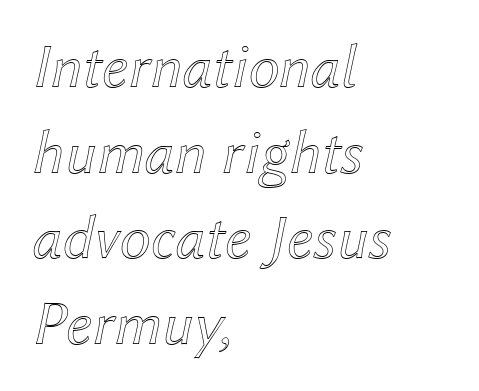
Clear beneath every line of the passage. Normally led — the rows are evenly, conventionally spaced. Does the copy run flush right? No — it runs flush left. How are the letters spaced? Ordinarily, with no added tracking. The rendering applies a slant to the glyphs. Think of a printed novel: that variable character pitch is what you see here.
